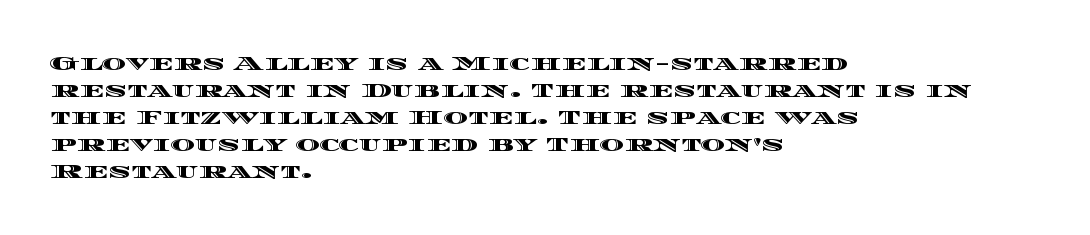
The image shows 21 px text type, upright; set left-aligned, normal line spacing (1.28x), normal letter spacing, not underlined.
